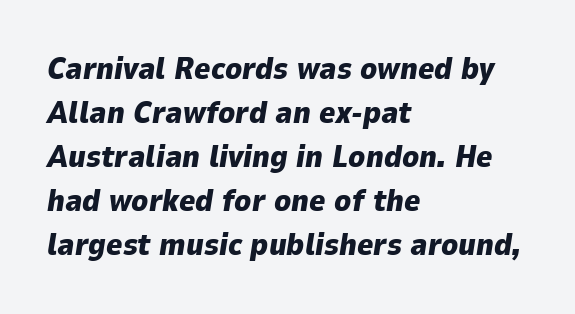
{"italic": "yes", "lean": "right", "slant_degrees": 9, "bold": "yes", "weight": "heavy", "width": "normal", "stroke_contrast": "low", "x_height": "medium", "monospaced": "no", "underline": "no", "align": "left", "line_spacing": "normal", "line_spacing_ratio": 1.42, "letter_spacing": "normal", "letter_spacing_em": 0.0, "glyph_px": 31}
